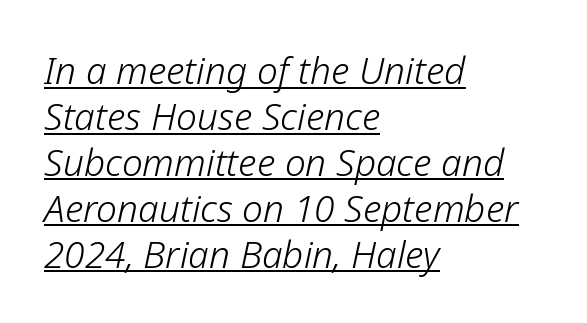
{"italic": "yes", "lean": "right", "slant_degrees": 12, "bold": "no", "weight": "light", "width": "normal", "stroke_contrast": "low", "x_height": "medium", "monospaced": "no", "underline": "yes", "align": "left", "line_spacing_ratio": 1.24, "letter_spacing": "normal", "letter_spacing_em": 0.0, "glyph_px": 37}
